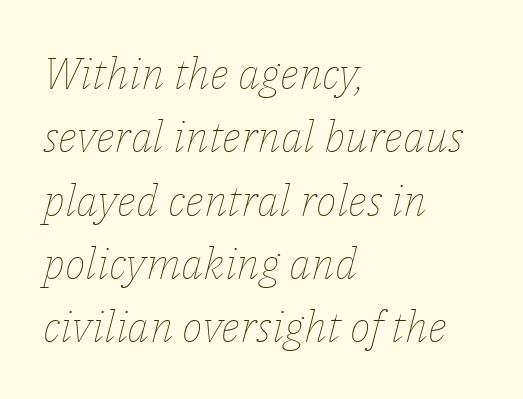
{"italic": "yes", "lean": "right", "slant_degrees": 14, "bold": "no", "weight": "thin", "width": "normal", "stroke_contrast": "low", "x_height": "medium", "monospaced": "no", "underline": "no", "align": "left", "line_spacing": "normal", "line_spacing_ratio": 1.44, "letter_spacing": "normal", "letter_spacing_em": 0.0, "glyph_px": 44}
